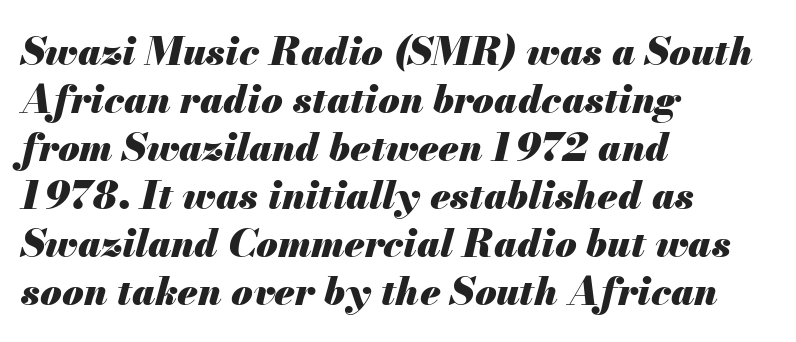
Q: Is the text bold? A: Yes.
Q: Is the text italic (slanted)? A: Yes, it leans right by about 13 degrees.
Q: Is the text underlined? A: No.
Q: How is the paragraph aligned? A: Left-aligned.
Q: Is the spacing between letters normal or unusually wide? A: Normal.
Q: Width (condensed, normal, or wide)? A: Normal.
Q: Stroke contrast? A: Medium.
Q: x-height? A: Small.
Q: Monospaced? A: No.
